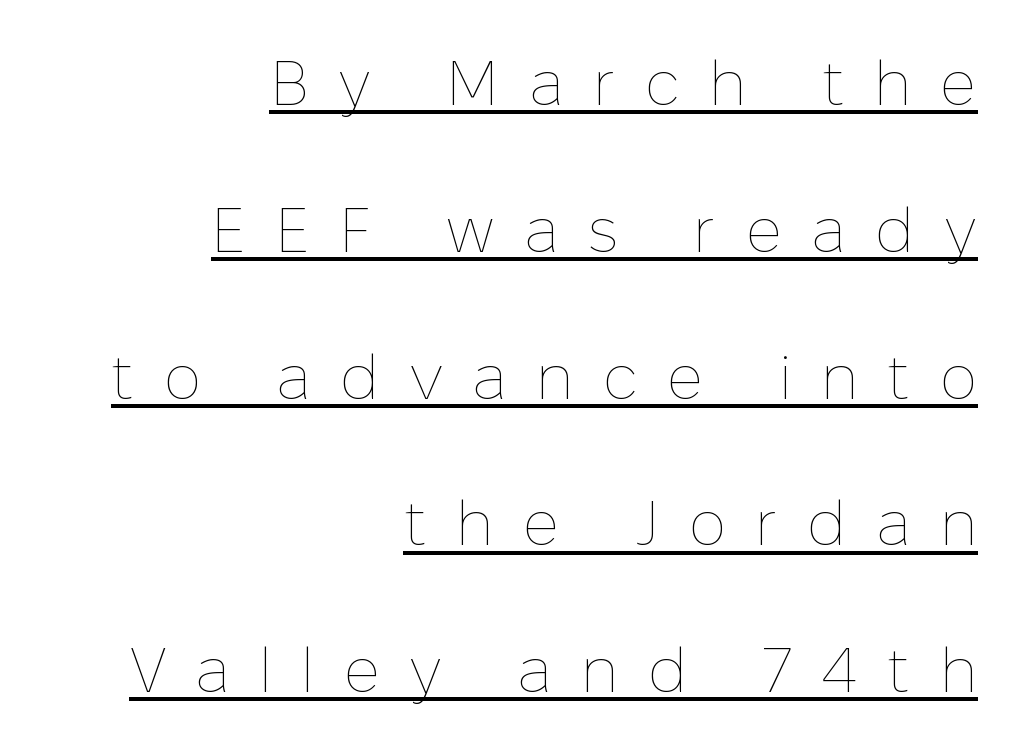
Q: Is the text bold? A: No.
Q: Is the text italic (slanted)? A: No, it is upright.
Q: Is the text underlined? A: Yes.
Q: How is the paragraph aligned? A: Right-aligned.
Q: Is the spacing between letters normal or unusually wide? A: Unusually wide.
Q: Is the spacing between lines tight, normal or loose? A: Loose.
Q: Width (condensed, normal, or wide)? A: Normal.
Q: Stroke contrast? A: Low.
Q: x-height? A: Medium.
Q: Monospaced? A: No.
